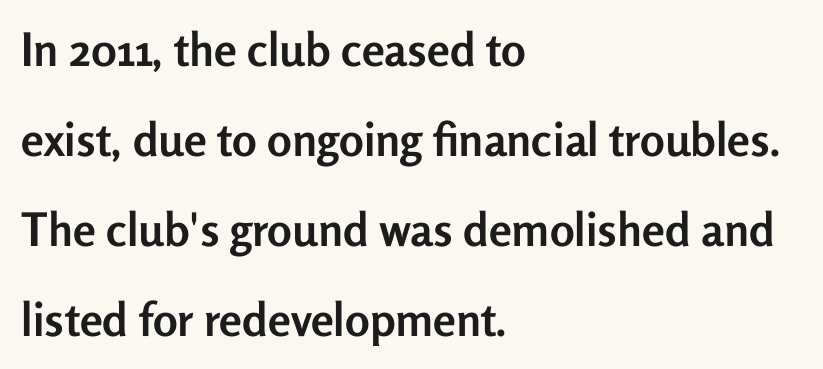
{"serif": "no", "italic": "no", "bold": "yes", "weight": "semibold", "width": "normal", "stroke_contrast": "low", "x_height": "medium", "monospaced": "no", "underline": "no", "align": "left", "line_spacing": "loose", "line_spacing_ratio": 1.96, "letter_spacing": "normal", "letter_spacing_em": 0.0, "glyph_px": 46}
